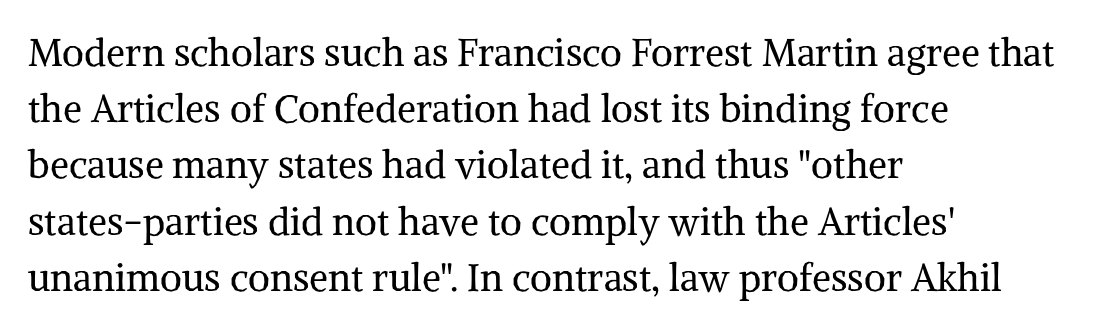
Q: Is the text bold? A: No.
Q: Is the text italic (slanted)? A: No, it is upright.
Q: Is the typeface a serif or a sans-serif typeface? A: Serif.
Q: Is the text underlined? A: No.
Q: How is the paragraph aligned? A: Left-aligned.
Q: Is the spacing between letters normal or unusually wide? A: Normal.
Q: Is the spacing between lines tight, normal or loose? A: Normal.
Q: Width (condensed, normal, or wide)? A: Normal.
Q: Stroke contrast? A: Medium.
Q: x-height? A: Medium.
Q: Monospaced? A: No.
